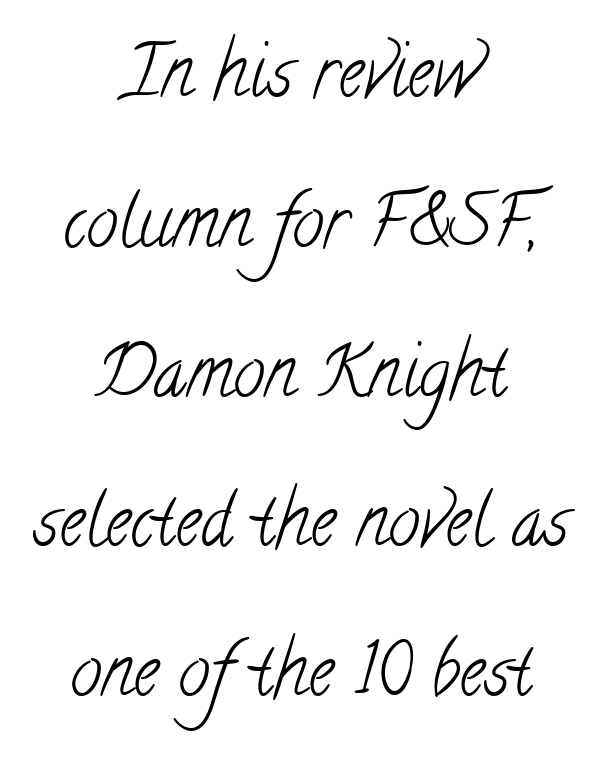
{"serif": "yes", "bold": "no", "weight": "light", "width": "condensed", "stroke_contrast": "low", "x_height": "small", "monospaced": "no", "underline": "no", "align": "center", "line_spacing": "loose", "line_spacing_ratio": 2.11, "letter_spacing": "normal", "letter_spacing_em": 0.0, "glyph_px": 71}
